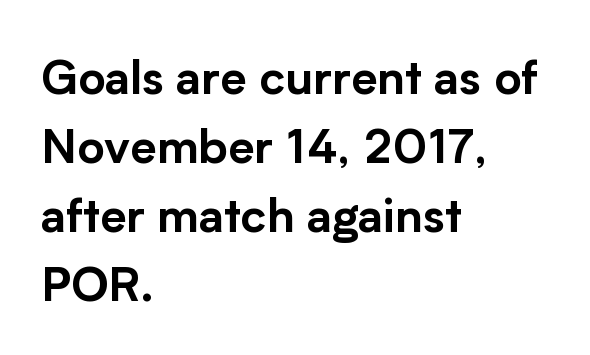
{"serif": "no", "italic": "no", "width": "normal", "stroke_contrast": "low", "x_height": "medium", "monospaced": "no", "underline": "no", "align": "left", "line_spacing": "normal", "line_spacing_ratio": 1.47, "letter_spacing": "normal", "letter_spacing_em": 0.0, "glyph_px": 47}
